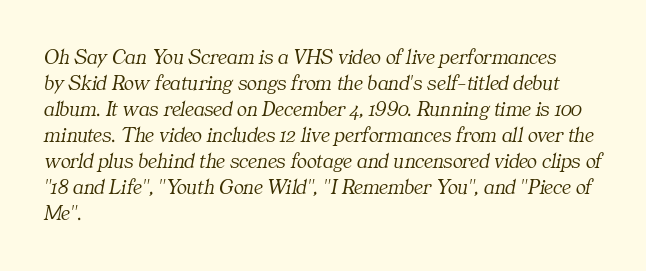
{"italic": "yes", "lean": "right", "slant_degrees": 11, "bold": "no", "underline": "no", "align": "left", "line_spacing_ratio": 1.24, "letter_spacing": "normal", "letter_spacing_em": 0.0, "glyph_px": 21}
